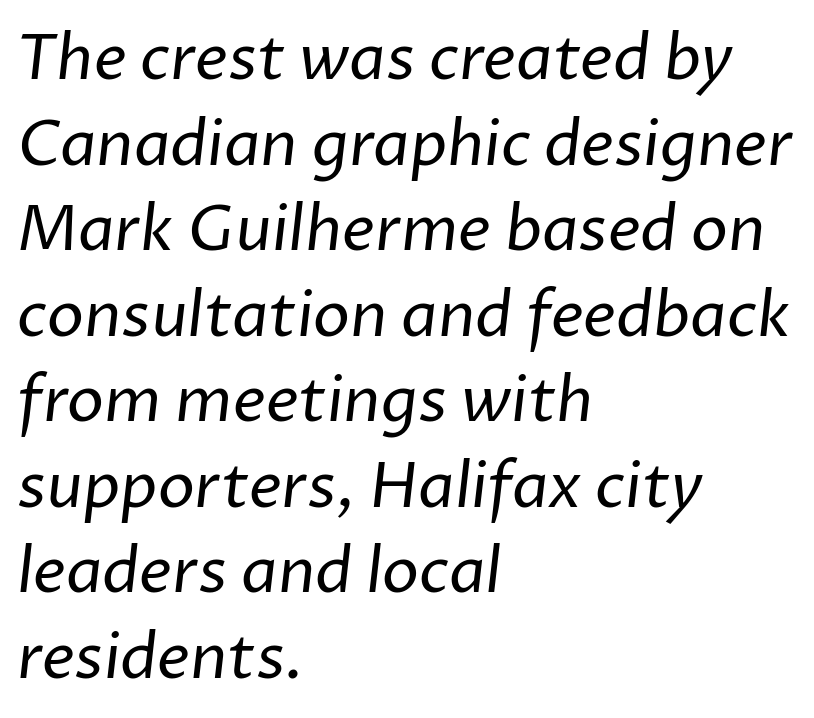
The vertical gap from one line to the next is medium. The ragged edge is on the right, which tells us the setting is flush left. Is this a fixed-width face? No — the glyphs have proportional, varying widths. The weight tops out at a normal text grade. There is no visible air inserted between adjacent glyphs.
